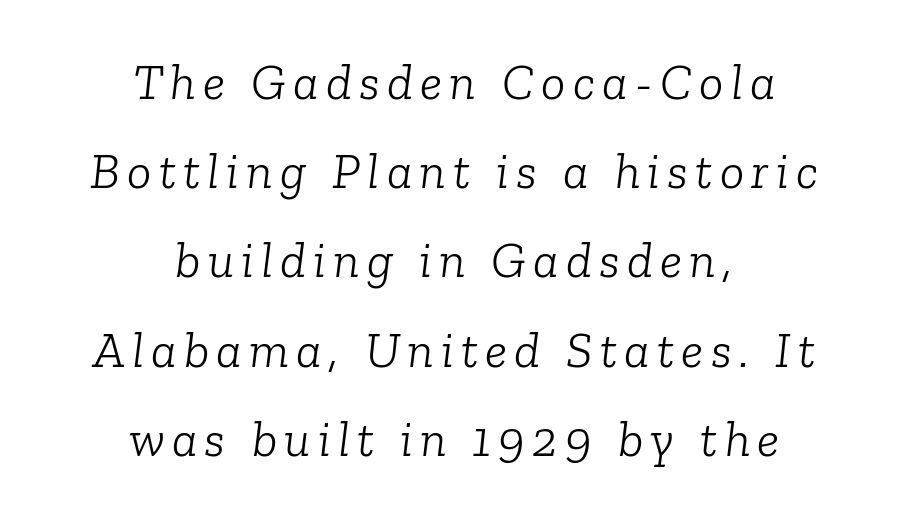
The image shows 51 px light serif type, italic (leaning right); set centered, line spacing 1.75x, not underlined; low stroke contrast and a medium x-height.
